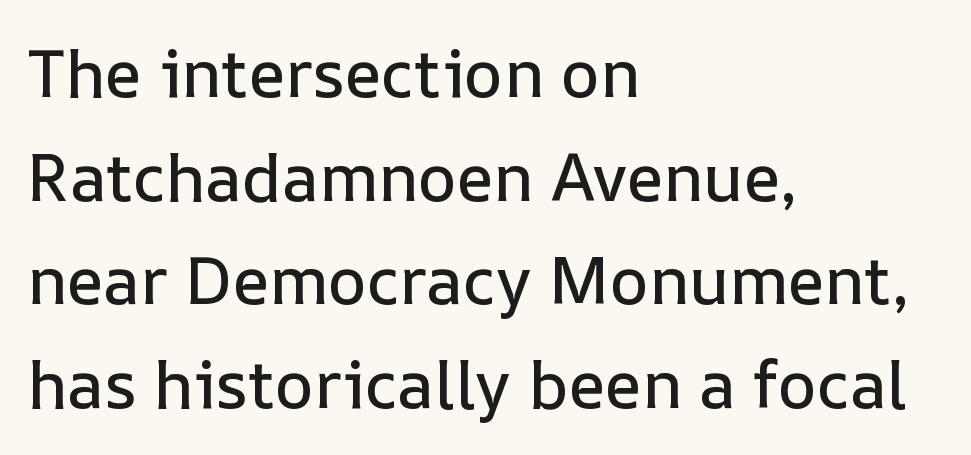
Looks like regular typesetting: each glyph gets only the width it needs. This rendering uses left alignment, leaving the right contour irregular. Short note: letters normally spaced. Underlining? Definitely not there. The designer left line spacing at the default.
